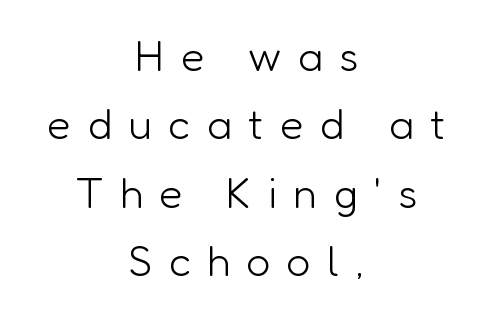
The image shows 43 px light sans-serif type, upright; set centered, normal line spacing (1.59x), unusually wide letter spacing (+0.38 em), not underlined; low stroke contrast and a medium x-height.
